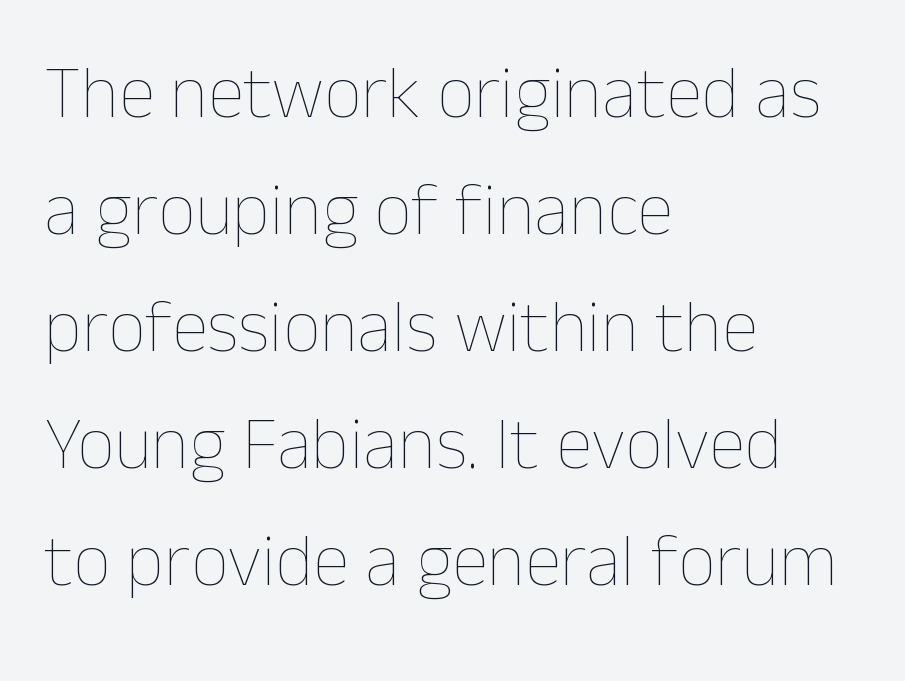
The image shows 74 px thin type, upright; set left-aligned, normal line spacing (1.58x), normal letter spacing, not underlined; low stroke contrast and a medium x-height.
